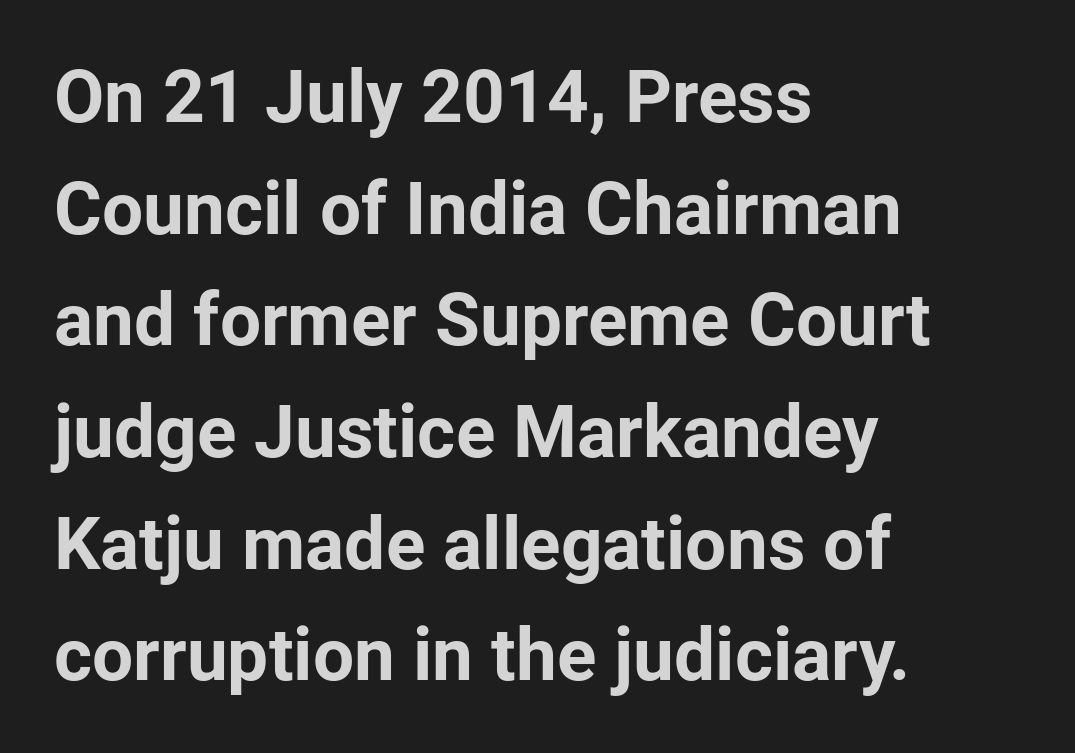
Q: Is the text bold? A: Yes.
Q: Is the text italic (slanted)? A: No, it is upright.
Q: Is the typeface a serif or a sans-serif typeface? A: Sans-serif.
Q: Is the text underlined? A: No.
Q: How is the paragraph aligned? A: Left-aligned.
Q: Is the spacing between letters normal or unusually wide? A: Normal.
Q: Is the spacing between lines tight, normal or loose? A: Normal.
Q: Width (condensed, normal, or wide)? A: Normal.
Q: Stroke contrast? A: Low.
Q: x-height? A: Medium.
Q: Monospaced? A: No.
